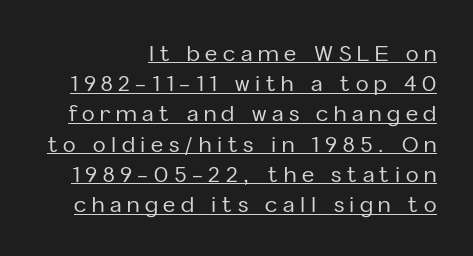
The image shows 21 px text type, upright; set right-aligned, normal line spacing (1.44x), unusually wide letter spacing (+0.27 em), underlined.
